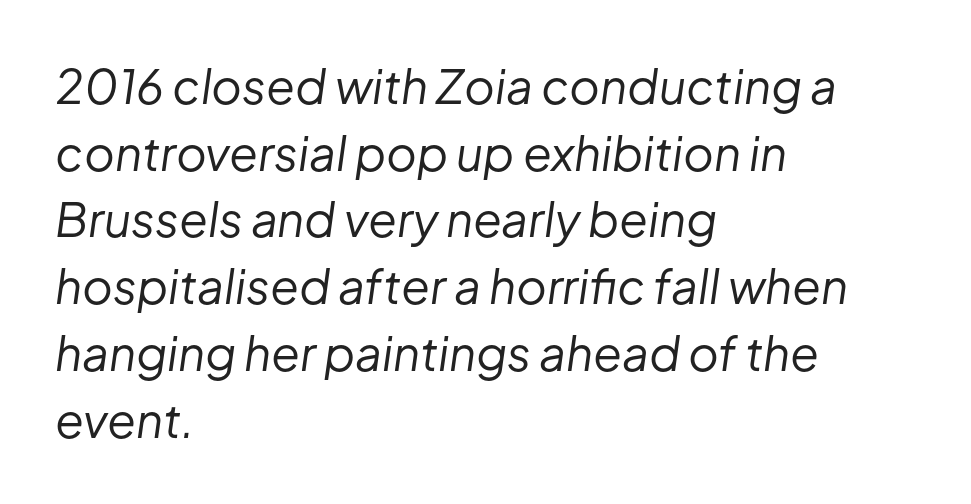
The image shows 47 px regular-weight type, italic (leaning right); set left-aligned, normal line spacing (1.42x), normal letter spacing, not underlined; low stroke contrast and a medium x-height.
